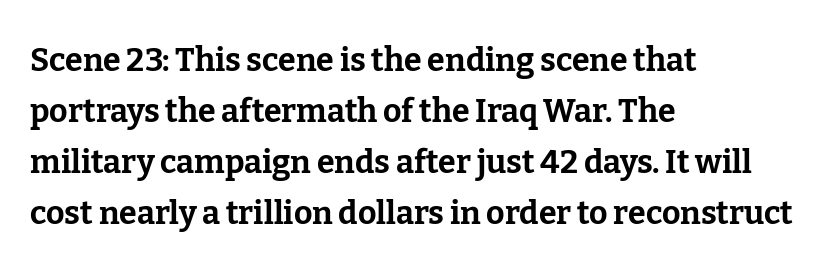
The image shows 32 px bold serif type, upright; set left-aligned, normal line spacing (1.59x), normal letter spacing, not underlined; low stroke contrast and a medium x-height.
